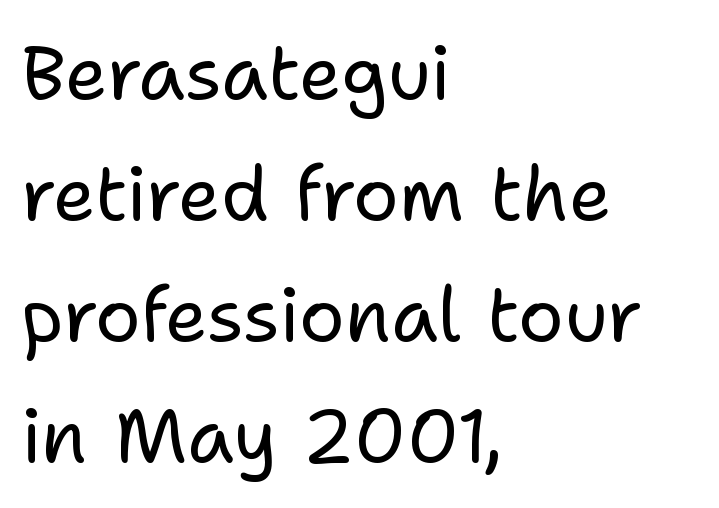
{"serif": "no", "italic": "no", "bold": "no", "weight": "regular", "width": "normal", "stroke_contrast": "low", "x_height": "medium", "monospaced": "no", "underline": "no", "align": "left", "line_spacing": "normal", "line_spacing_ratio": 1.59, "letter_spacing": "normal", "letter_spacing_em": 0.0, "glyph_px": 76}
